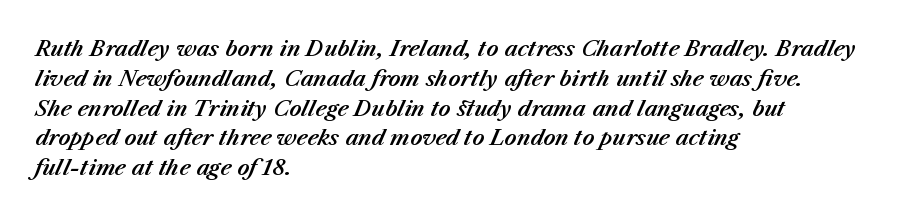
{"italic": "yes", "lean": "right", "slant_degrees": 23, "underline": "no", "align": "left", "line_spacing": "normal", "line_spacing_ratio": 1.42, "letter_spacing": "normal", "letter_spacing_em": 0.0, "glyph_px": 21}
